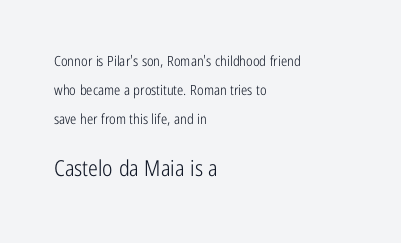
The image shows 22 px text type, upright; set left-aligned, loose line spacing (2.06x), normal letter spacing, not underlined; the second (bottom) block is 1.57x larger.
